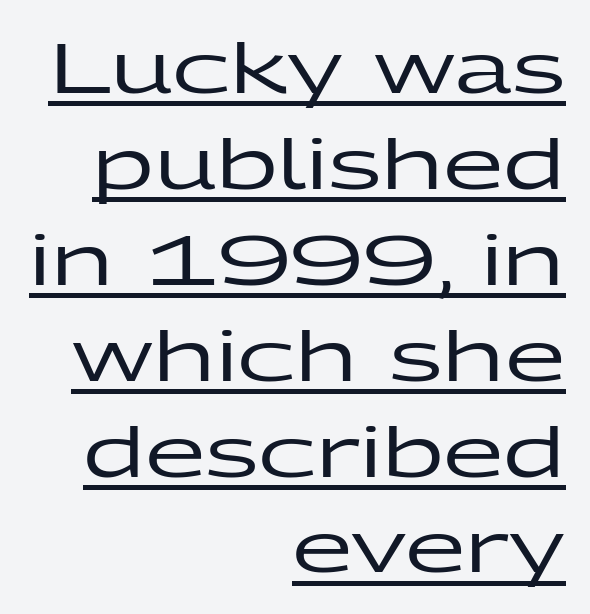
{"serif": "no", "italic": "no", "width": "wide", "stroke_contrast": "low", "x_height": "medium", "monospaced": "no", "underline": "yes", "align": "right", "line_spacing": "normal", "line_spacing_ratio": 1.37, "letter_spacing": "normal", "letter_spacing_em": 0.0, "glyph_px": 70}
